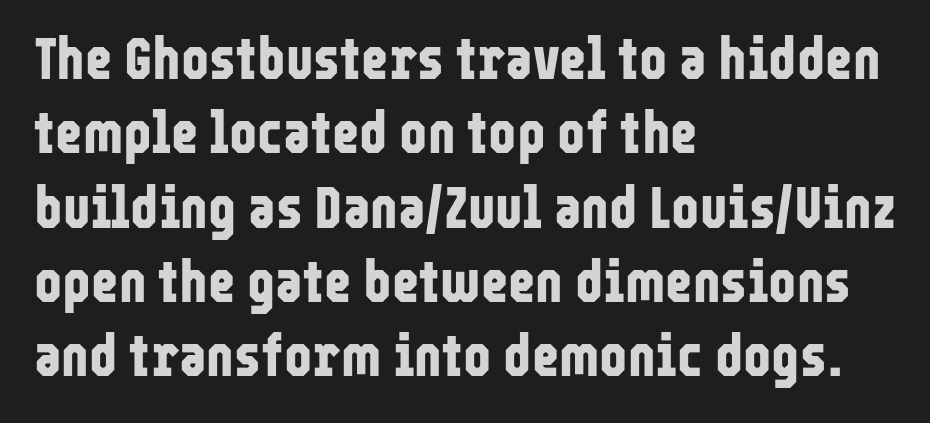
The image shows 59 px bold, condensed sans-serif type, upright; set left-aligned, normal line spacing (1.26x), normal letter spacing, not underlined; low stroke contrast and a medium x-height.
